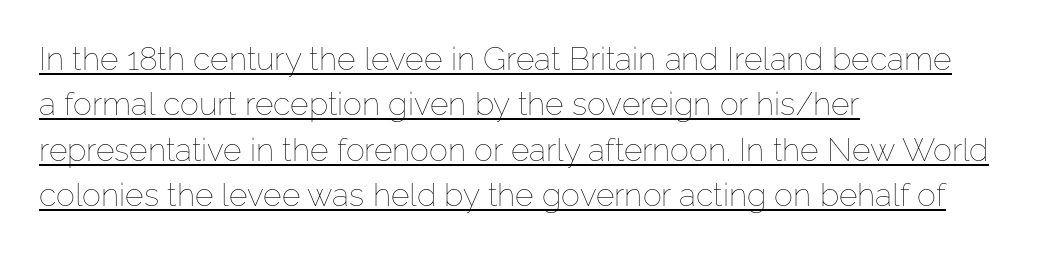
Q: Is the text bold? A: No.
Q: Is the text italic (slanted)? A: No, it is upright.
Q: Is the text underlined? A: Yes.
Q: How is the paragraph aligned? A: Left-aligned.
Q: Is the spacing between letters normal or unusually wide? A: Normal.
Q: Is the spacing between lines tight, normal or loose? A: Normal.
Q: Width (condensed, normal, or wide)? A: Normal.
Q: Stroke contrast? A: Low.
Q: x-height? A: Medium.
Q: Monospaced? A: No.
